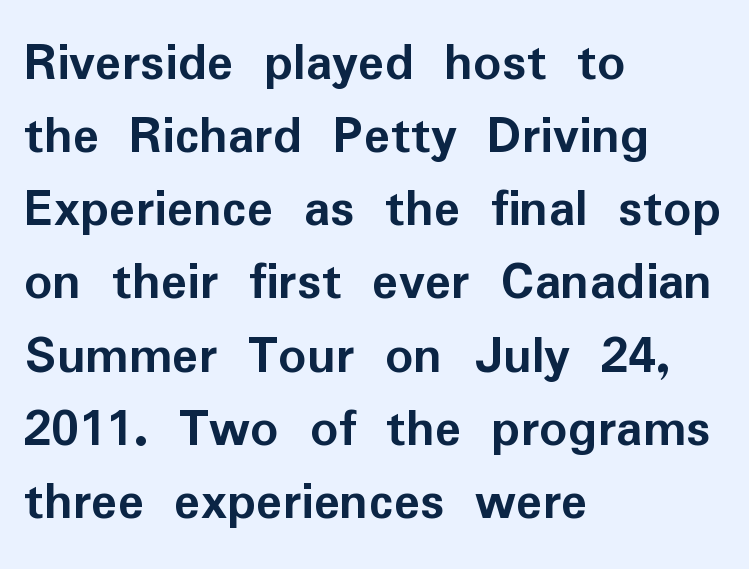
Q: Is the text bold? A: Yes.
Q: Is the text italic (slanted)? A: No, it is upright.
Q: Is the typeface a serif or a sans-serif typeface? A: Sans-serif.
Q: Is the text underlined? A: No.
Q: How is the paragraph aligned? A: Left-aligned.
Q: Is the spacing between letters normal or unusually wide? A: Normal.
Q: Is the spacing between lines tight, normal or loose? A: Normal.
Q: Width (condensed, normal, or wide)? A: Normal.
Q: Stroke contrast? A: Low.
Q: x-height? A: Medium.
Q: Monospaced? A: No.
